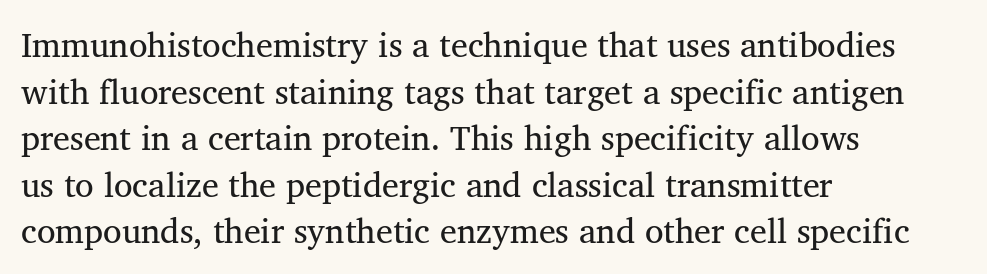
Q: Is the text bold? A: No.
Q: Is the typeface a serif or a sans-serif typeface? A: Serif.
Q: Is the text underlined? A: No.
Q: How is the paragraph aligned? A: Left-aligned.
Q: Is the spacing between letters normal or unusually wide? A: Normal.
Q: Is the spacing between lines tight, normal or loose? A: Normal.
Q: Width (condensed, normal, or wide)? A: Normal.
Q: Stroke contrast? A: Medium.
Q: x-height? A: Medium.
Q: Monospaced? A: No.
